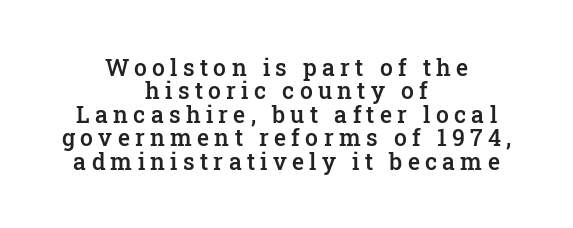
{"italic": "no", "bold": "semi", "underline": "no", "align": "center", "line_spacing": "tight", "line_spacing_ratio": 1.02, "letter_spacing": "wide", "letter_spacing_em": 0.23, "glyph_px": 23}
